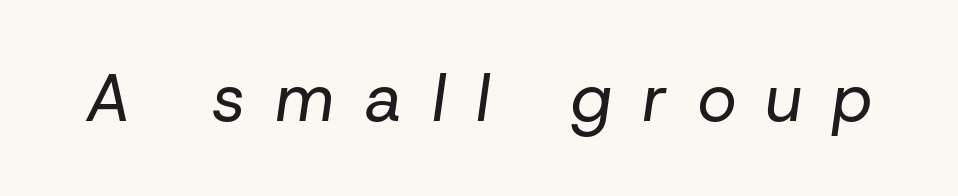
Letters have the restrained weight of plain body copy at most. Each word looks stretched out because of the extra space between its letters. Check the space under the baseline: it is left empty. Character widths vary here, with narrow letters taking less room than wide ones.
